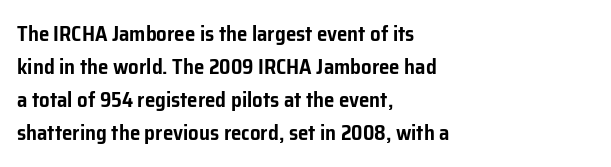
{"italic": "no", "underline": "no", "align": "left", "line_spacing": "normal", "line_spacing_ratio": 1.57, "letter_spacing": "normal", "letter_spacing_em": 0.0, "glyph_px": 21}
